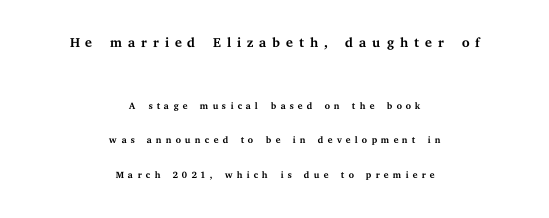
{"italic": "no", "bold": "no", "underline": "no", "align": "center", "line_spacing": "loose", "line_spacing_ratio": 2.48, "letter_spacing": "wide", "letter_spacing_em": 0.26, "larger_block": "first", "size_ratio": 1.43, "glyph_px": 20}
